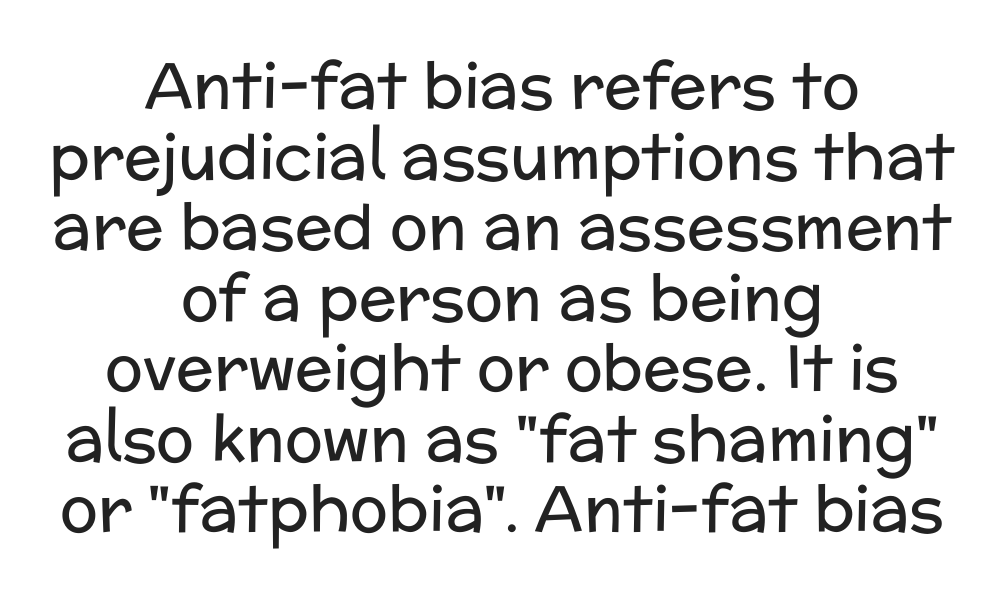
The image shows 63 px regular-weight sans-serif type, upright; set centered, tight line spacing (1.12x), normal letter spacing, not underlined; low stroke contrast and a medium x-height.
